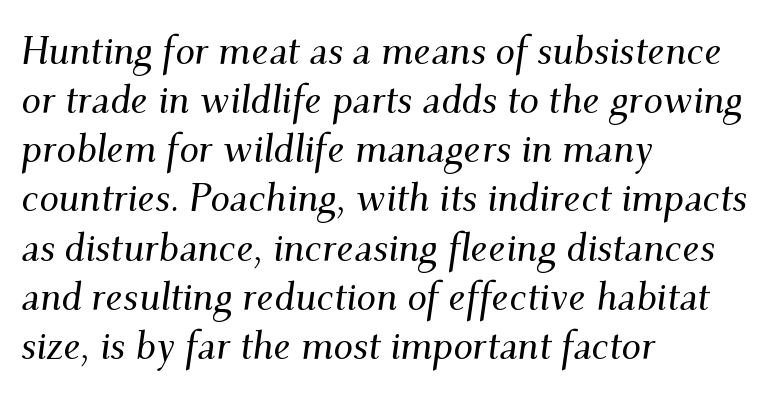
Q: Is the text italic (slanted)? A: Yes, it leans right by about 9 degrees.
Q: Is the typeface a serif or a sans-serif typeface? A: Serif.
Q: Is the text underlined? A: No.
Q: How is the paragraph aligned? A: Left-aligned.
Q: Is the spacing between letters normal or unusually wide? A: Normal.
Q: Is the spacing between lines tight, normal or loose? A: Normal.
Q: Width (condensed, normal, or wide)? A: Normal.
Q: Stroke contrast? A: Medium.
Q: x-height? A: Small.
Q: Monospaced? A: No.
